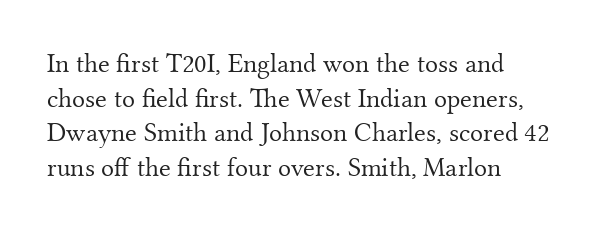
The image shows 27 px text type, upright; set left-aligned, normal line spacing (1.28x), normal letter spacing, not underlined.
